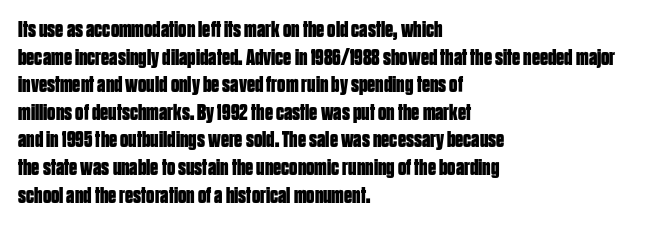
The image shows 23 px bold type, upright; set left-aligned, line spacing 1.2x, normal letter spacing, not underlined.
